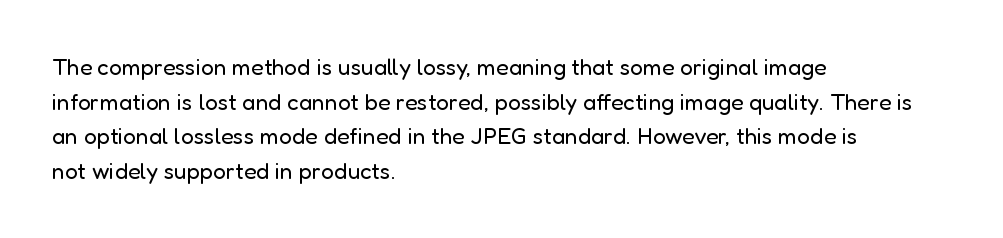
{"italic": "no", "bold": "no", "underline": "no", "align": "left", "line_spacing": "normal", "line_spacing_ratio": 1.51, "letter_spacing": "normal", "letter_spacing_em": 0.0, "glyph_px": 23}
